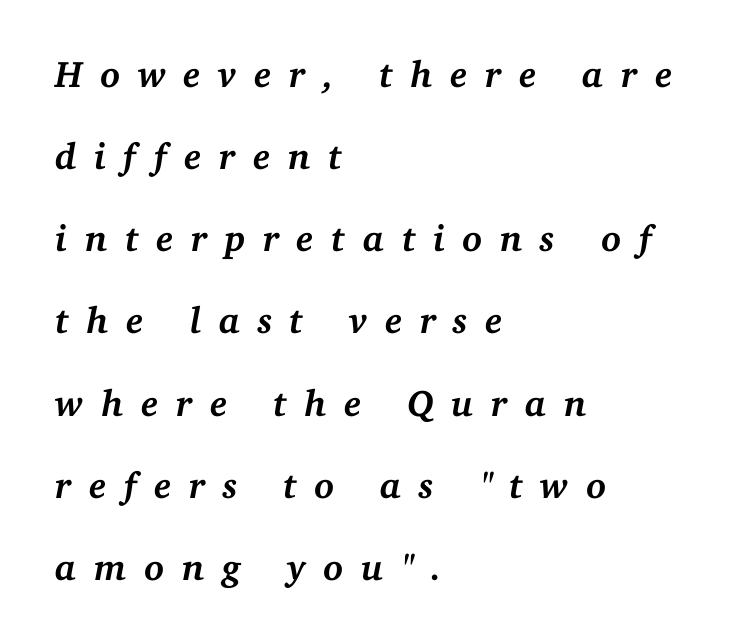
The rendering uses natural spacing where letterforms have individual widths. This block would shrink considerably if given ordinary leading; it's expanded now. Is the type bold? Yes — the strokes are clearly thick and heavy. Compared with a centered layout, this one pins lines to the left instead. The face used here is rendered with a markedly widened letterfit.
